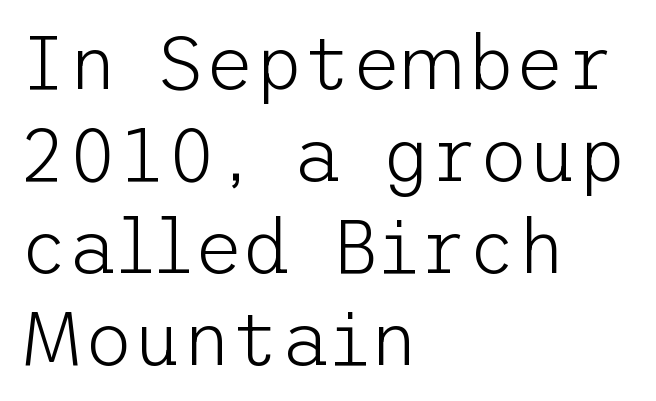
{"serif": "no", "italic": "no", "bold": "no", "weight": "light", "width": "normal", "stroke_contrast": "low", "x_height": "medium", "underline": "no", "align": "left", "line_spacing_ratio": 1.21, "letter_spacing": "normal", "letter_spacing_em": 0.0, "glyph_px": 76}
